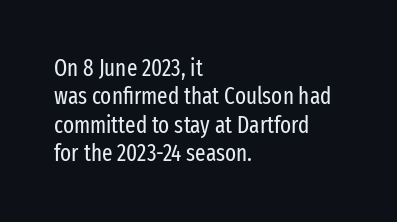
Nobody touched the tracking dial on this one. Visually the block forms a straight wall on the left and a jagged coastline on the right. Posture: upright roman. Beneath every word, the page is bare.
